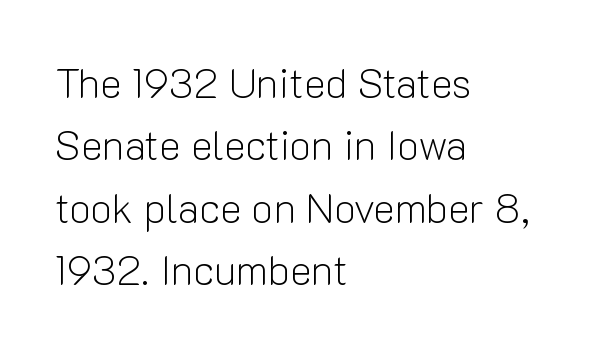
The letters stand upright; this is a roman face. Tracking value appears to be zero — textbook default spacing. How would I describe the line gaps? Plain and ordinary. Classification — sans serif. Nobody drew a line under any word here. Do the characters align in a grid? No, the font is proportional.
